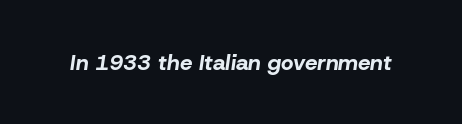
The image shows 22 px bold type, italic (leaning right); set normal letter spacing, not underlined.
